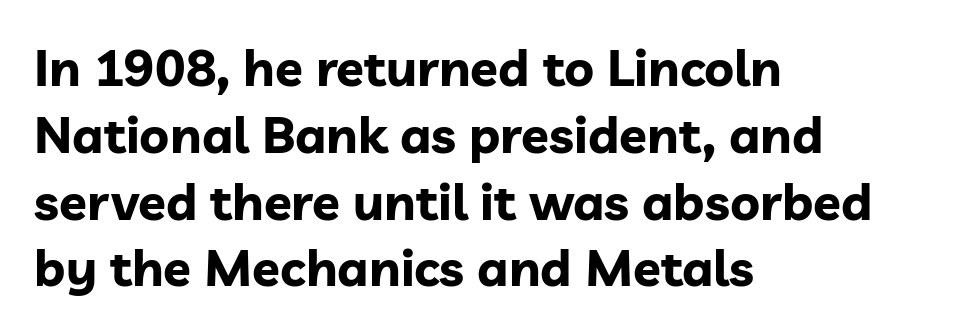
Q: Is the text bold? A: Yes.
Q: Is the text italic (slanted)? A: No, it is upright.
Q: Is the typeface a serif or a sans-serif typeface? A: Sans-serif.
Q: Is the text underlined? A: No.
Q: How is the paragraph aligned? A: Left-aligned.
Q: Is the spacing between letters normal or unusually wide? A: Normal.
Q: Is the spacing between lines tight, normal or loose? A: Normal.
Q: Width (condensed, normal, or wide)? A: Normal.
Q: Stroke contrast? A: Low.
Q: x-height? A: Medium.
Q: Monospaced? A: No.
